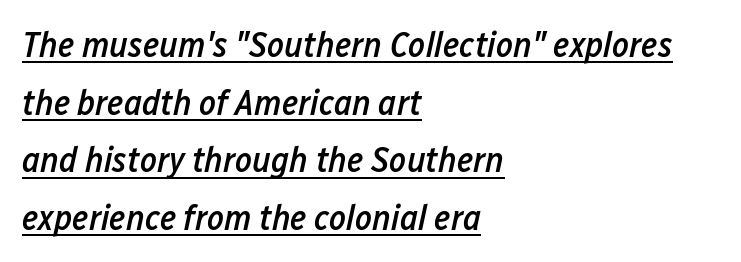
Q: Is the text bold? A: Semi-bold.
Q: Is the text italic (slanted)? A: Yes, it leans right by about 12 degrees.
Q: Is the text underlined? A: Yes.
Q: How is the paragraph aligned? A: Left-aligned.
Q: Is the spacing between letters normal or unusually wide? A: Normal.
Q: Is the spacing between lines tight, normal or loose? A: Normal.
Q: Width (condensed, normal, or wide)? A: Condensed.
Q: Stroke contrast? A: Low.
Q: x-height? A: Medium.
Q: Monospaced? A: No.
